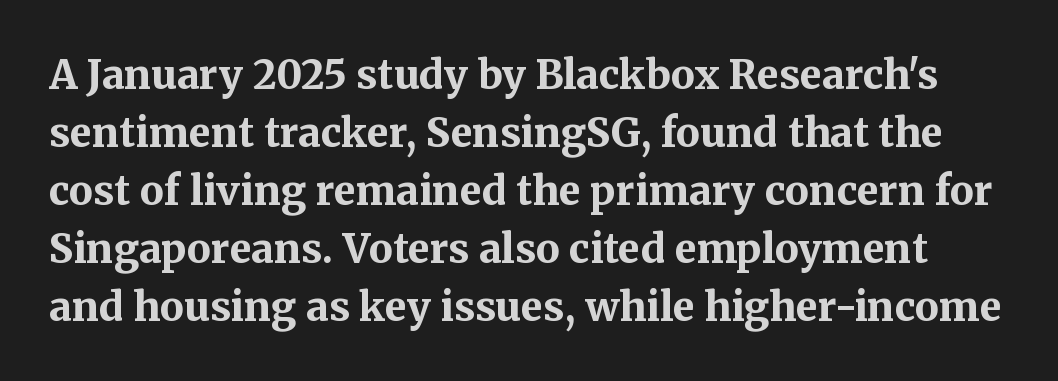
Q: Is the text bold? A: Yes.
Q: Is the text italic (slanted)? A: No, it is upright.
Q: Is the typeface a serif or a sans-serif typeface? A: Serif.
Q: Is the text underlined? A: No.
Q: Is the spacing between letters normal or unusually wide? A: Normal.
Q: Is the spacing between lines tight, normal or loose? A: Normal.
Q: Width (condensed, normal, or wide)? A: Normal.
Q: Stroke contrast? A: Medium.
Q: x-height? A: Medium.
Q: Monospaced? A: No.
